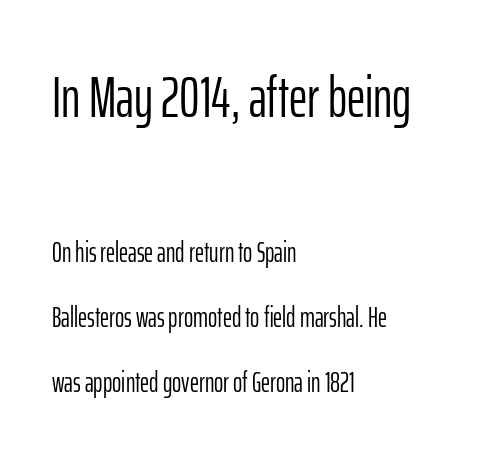
Q: Is the text bold? A: No.
Q: Is the text italic (slanted)? A: No, it is upright.
Q: Is the typeface a serif or a sans-serif typeface? A: Sans-serif.
Q: Is the text underlined? A: No.
Q: How is the paragraph aligned? A: Left-aligned.
Q: Is the spacing between letters normal or unusually wide? A: Normal.
Q: Is the spacing between lines tight, normal or loose? A: Loose.
Q: Which block of text is set in a larger size, the first (top) or the second (bottom)? A: The first (top) one.
Q: Width (condensed, normal, or wide)? A: Condensed.
Q: Stroke contrast? A: Low.
Q: x-height? A: Medium.
Q: Monospaced? A: No.
